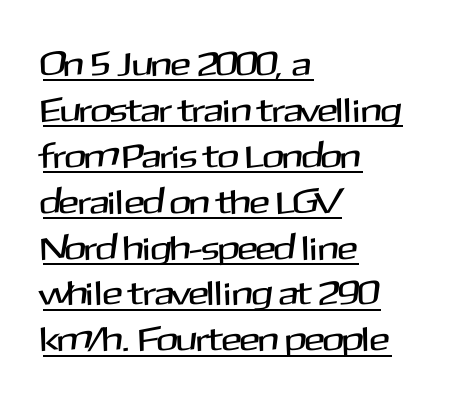
{"serif": "no", "italic": "no", "width": "normal", "stroke_contrast": "medium", "x_height": "medium", "monospaced": "no", "underline": "yes", "align": "left", "line_spacing": "normal", "line_spacing_ratio": 1.35, "letter_spacing": "normal", "letter_spacing_em": 0.0, "glyph_px": 34}
